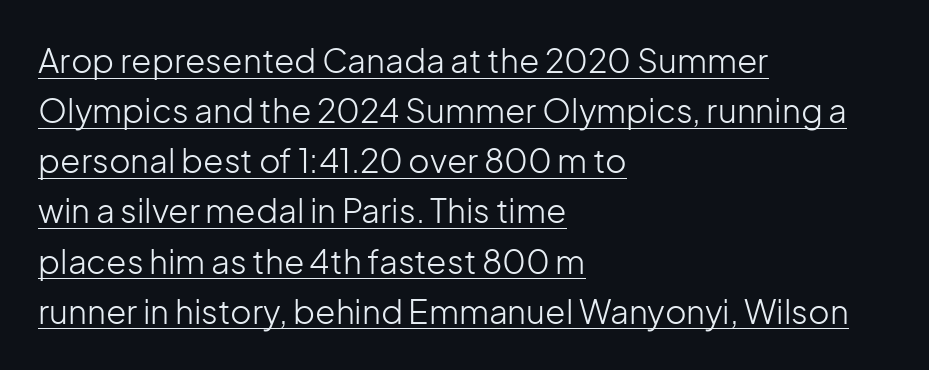
Q: Is the text bold? A: No.
Q: Is the text italic (slanted)? A: No, it is upright.
Q: Is the typeface a serif or a sans-serif typeface? A: Sans-serif.
Q: Is the text underlined? A: Yes.
Q: How is the paragraph aligned? A: Left-aligned.
Q: Is the spacing between letters normal or unusually wide? A: Normal.
Q: Is the spacing between lines tight, normal or loose? A: Normal.
Q: Width (condensed, normal, or wide)? A: Normal.
Q: Stroke contrast? A: Low.
Q: x-height? A: Medium.
Q: Monospaced? A: No.
